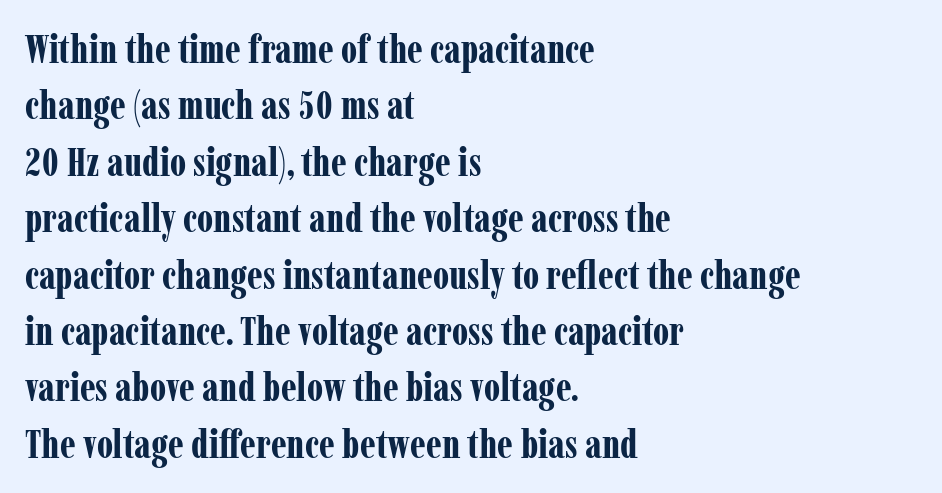
The image shows 40 px bold, condensed serif type, upright; set left-aligned, normal line spacing (1.41x), normal letter spacing, not underlined; low stroke contrast and a medium x-height.
